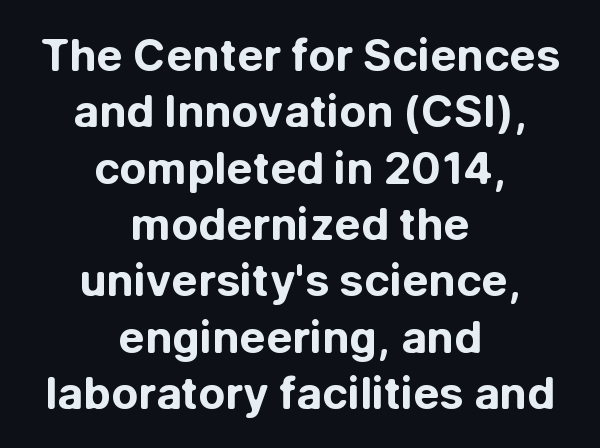
The image shows 44 px bold sans-serif type, upright; set centered, normal line spacing (1.28x), normal letter spacing, not underlined; low stroke contrast and a medium x-height.
